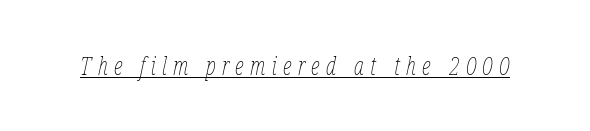
The image shows 25 px text type, italic (leaning right); set unusually wide letter spacing (+0.25 em), underlined.
